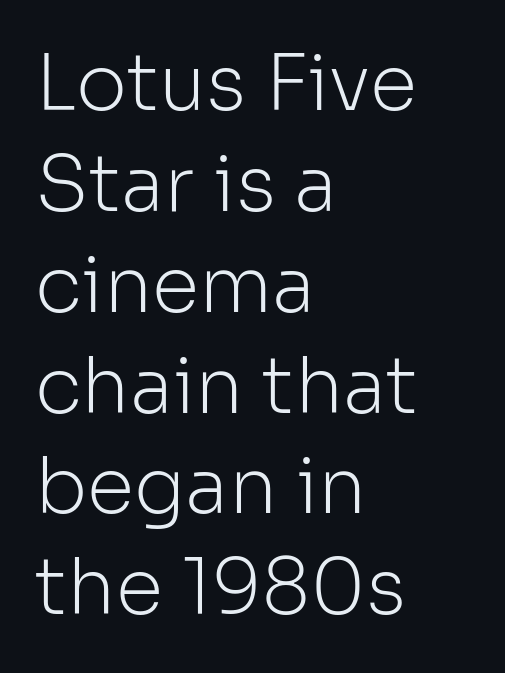
{"serif": "no", "italic": "no", "bold": "no", "weight": "light", "width": "normal", "stroke_contrast": "low", "x_height": "medium", "monospaced": "no", "underline": "no", "align": "left", "line_spacing": "normal", "line_spacing_ratio": 1.31, "letter_spacing": "normal", "letter_spacing_em": 0.0, "glyph_px": 77}
